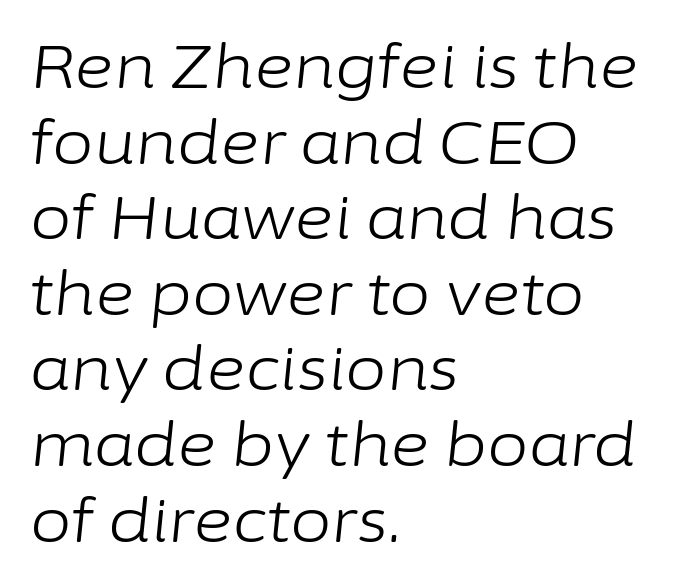
{"italic": "yes", "lean": "right", "slant_degrees": 6, "bold": "no", "weight": "light", "width": "normal", "stroke_contrast": "low", "x_height": "medium", "monospaced": "no", "underline": "no", "align": "left", "line_spacing": "normal", "line_spacing_ratio": 1.26, "letter_spacing": "normal", "letter_spacing_em": 0.0, "glyph_px": 60}
